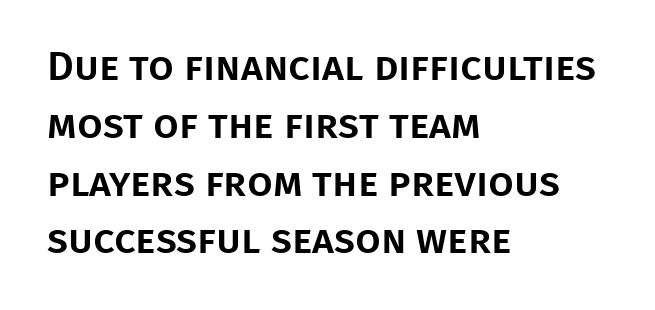
Underlining? Definitely not there. The leading is moderate, giving the passage an even texture. If you drew a line through each stem, it would be perfectly vertical. A student would call this left alignment; a typographer would say flush left, rag right. Think of a printed novel: that variable character pitch is what you see here.
